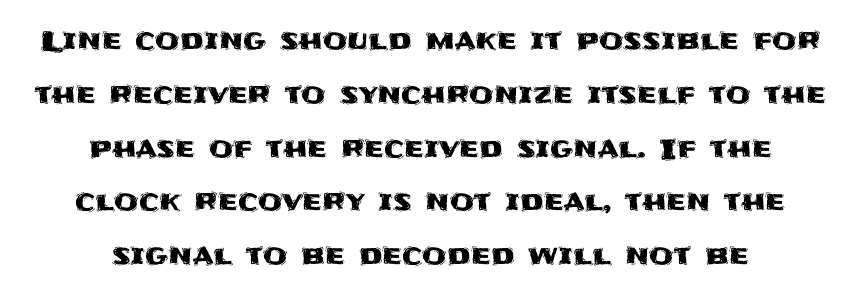
Q: Is the text italic (slanted)? A: No, it is upright.
Q: Is the typeface a serif or a sans-serif typeface? A: Sans-serif.
Q: Is the text underlined? A: No.
Q: How is the paragraph aligned? A: Centered.
Q: Is the spacing between letters normal or unusually wide? A: Normal.
Q: Is the spacing between lines tight, normal or loose? A: Loose.
Q: Width (condensed, normal, or wide)? A: Normal.
Q: Stroke contrast? A: Medium.
Q: x-height? A: Large.
Q: Monospaced? A: No.
